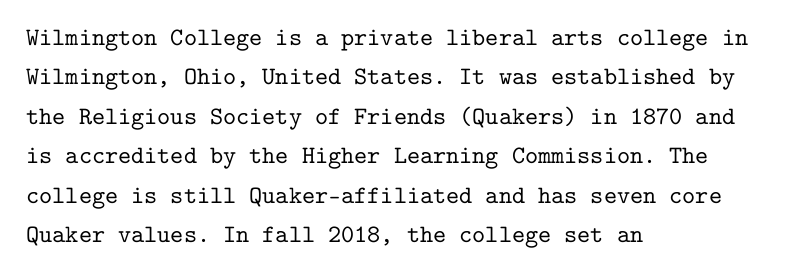
{"italic": "no", "underline": "no", "align": "left", "line_spacing": "normal", "line_spacing_ratio": 1.58, "letter_spacing": "normal", "letter_spacing_em": 0.0, "glyph_px": 25}
